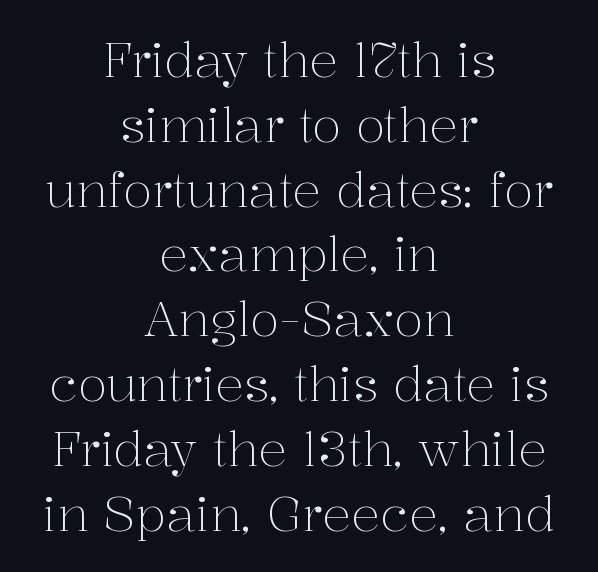
Lines of text with bare space underneath. The lines are quadded center. Do the characters align in a grid? No, the font is proportional. If you measured baseline to baseline, you'd find a middling distance.
